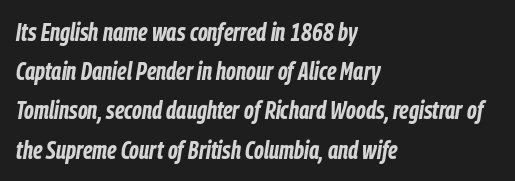
As a designer I'd log this as weight 700, bold. The passage shown stacks its lines at a standard gap. The passage is arranged the way most books set body copy — flush left. You can tell it's italic because the verticals aren't actually vertical. Nothing unusual about the tracking: characters are spaced as the font intends. Decoration check: the copy has no underline.
